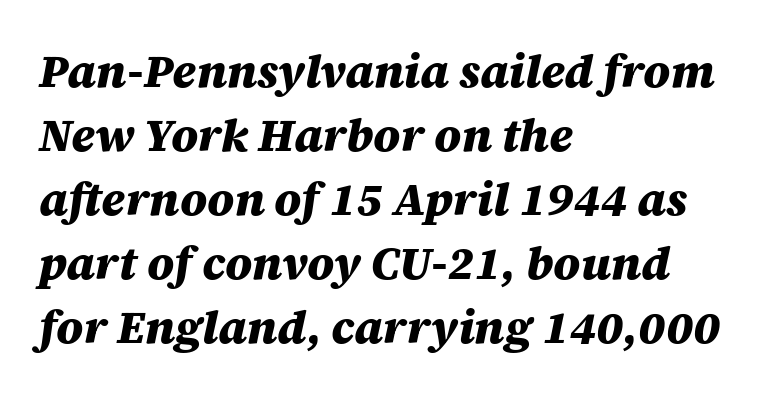
{"italic": "yes", "lean": "right", "slant_degrees": 12, "bold": "yes", "weight": "heavy", "width": "normal", "stroke_contrast": "medium", "x_height": "large", "monospaced": "no", "underline": "no", "align": "left", "line_spacing": "normal", "line_spacing_ratio": 1.39, "letter_spacing": "normal", "letter_spacing_em": 0.0, "glyph_px": 46}
